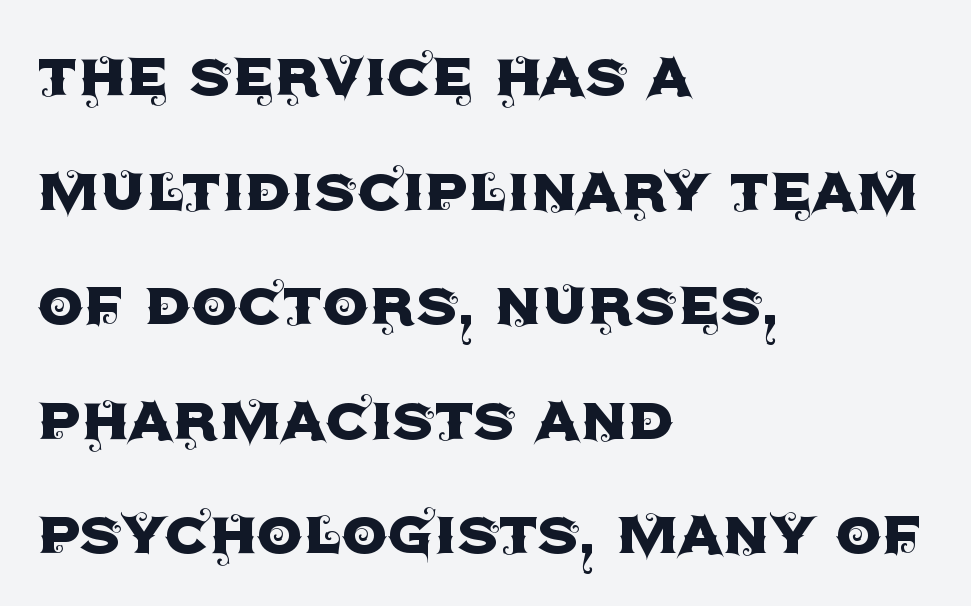
The image shows 73 px sans-serif type, upright; set left-aligned, normal line spacing (1.57x), normal letter spacing, not underlined; a large x-height.
